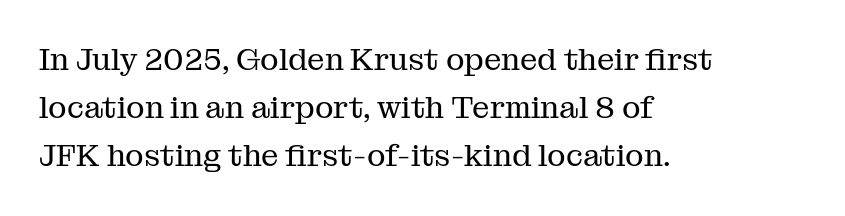
Weight class: somewhere from thin through regular. The lines sit at an ordinary, default distance from one another. Is this a fixed-width face? No — the glyphs have proportional, varying widths. When letters stand straight like this, we call the style roman or upright. Unlike a clean sans, this face finishes its strokes with serifs. You could call the tracking neutral — neither tight nor loose.
